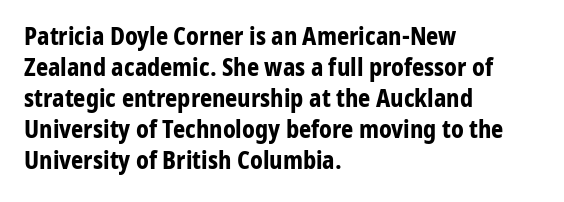
{"italic": "no", "bold": "yes", "underline": "no", "align": "left", "line_spacing": "normal", "line_spacing_ratio": 1.29, "letter_spacing": "normal", "letter_spacing_em": 0.0, "glyph_px": 24}
